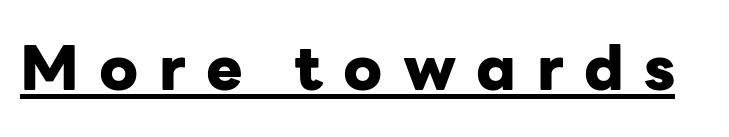
{"serif": "no", "italic": "no", "bold": "yes", "weight": "heavy", "width": "normal", "stroke_contrast": "low", "x_height": "medium", "monospaced": "no", "underline": "yes", "letter_spacing": "wide", "letter_spacing_em": 0.33, "glyph_px": 61}
